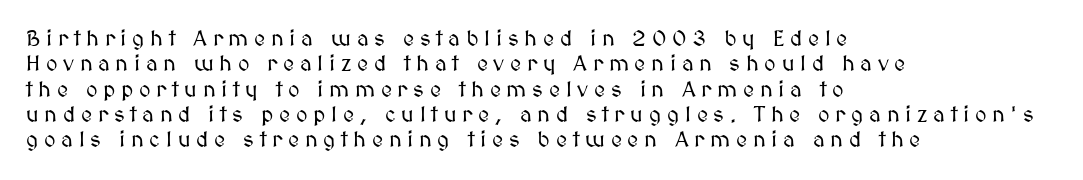
{"italic": "no", "underline": "no", "align": "left", "line_spacing": "tight", "line_spacing_ratio": 1.15, "letter_spacing": "wide", "letter_spacing_em": 0.26, "glyph_px": 22}
